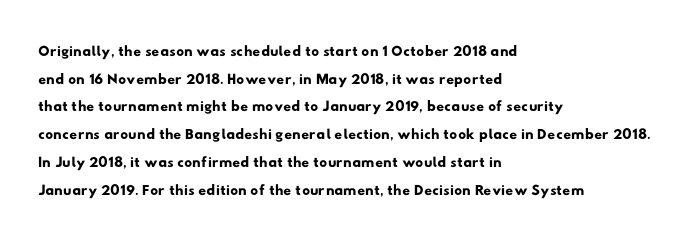
Q: Is the text underlined? A: No.
Q: How is the paragraph aligned? A: Left-aligned.
Q: Is the spacing between letters normal or unusually wide? A: Normal.
Q: Is the spacing between lines tight, normal or loose? A: Normal.
